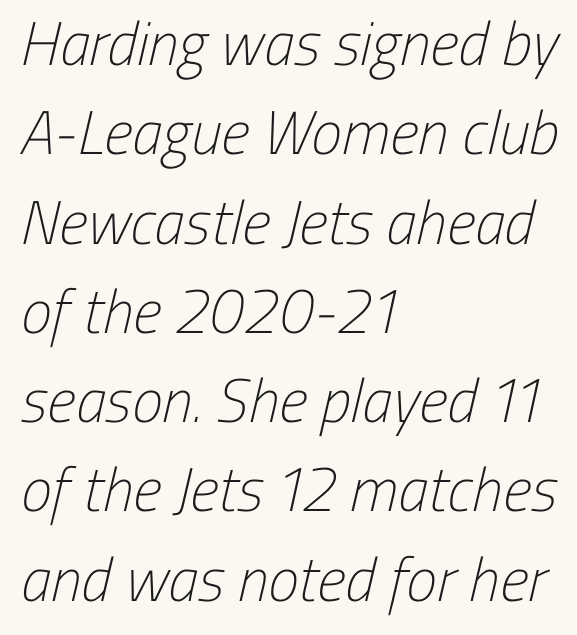
The image shows 62 px light, condensed sans-serif type; set left-aligned, normal line spacing (1.44x), normal letter spacing, not underlined; low stroke contrast and a medium x-height.
